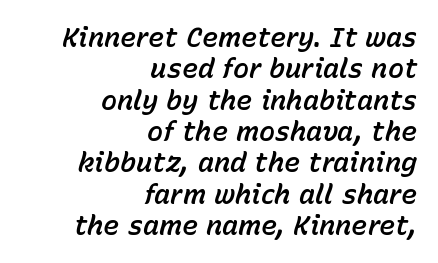
The foot of each line stays bare and open. Visually the block forms a straight wall on the right and a jagged coastline on the left. No extra tracking has been applied to these lines. The glyphs look as if they've been sheared to an angle.
